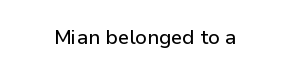
The image shows 20 px text type, upright; set centered, normal letter spacing, not underlined.
